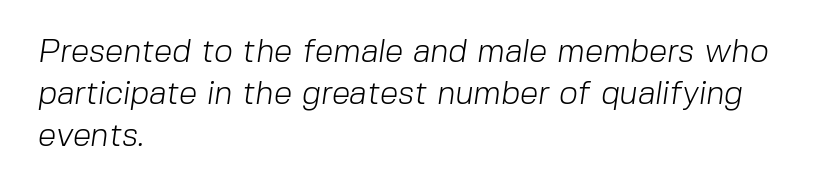
Is this a heavy cut? Hardly; it is regular or lighter. The rendering uses a moderate line-height, typical for paragraphs. The rendering shows plain stroke endings on the letterforms — a sans-serif design. Layout note: lines flush left. Descenders hang freely into open space.
